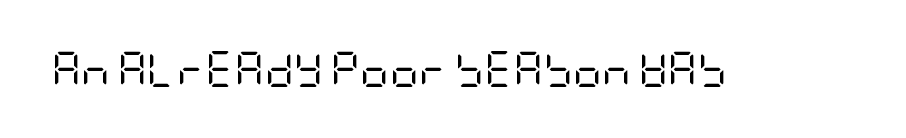
{"serif": "no", "italic": "no", "bold": "no", "weight": "regular", "width": "condensed", "stroke_contrast": "low", "x_height": "large", "underline": "no", "letter_spacing": "normal", "letter_spacing_em": 0.0, "glyph_px": 36}
